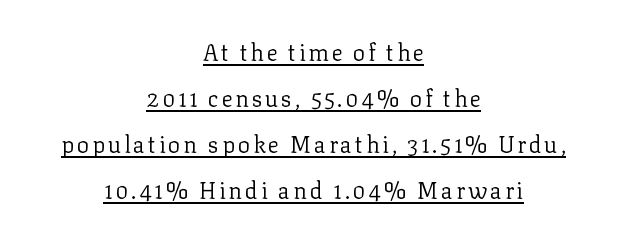
The words here are underlined. Neither beginnings nor endings align; midpoints do. Tall strokes in this sample are plumb rather than angled. The vertical gap from one line to the next is large. The passage shown is not bold in any degree.
